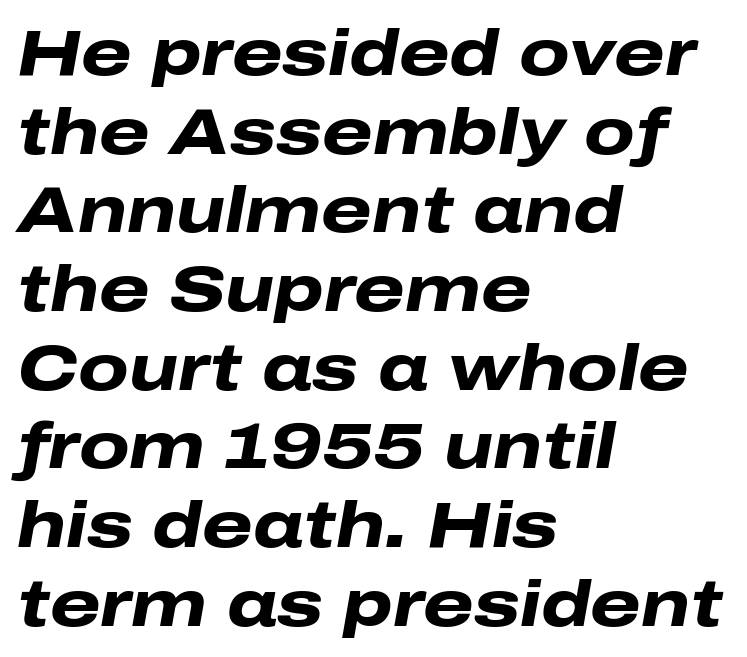
Emphasis by weight is at full strength: bold. The passage shown leans; its letterforms are oblique. This rendering features lettering with no underline. The letters sit at their default tracking, neither squeezed nor spread.
